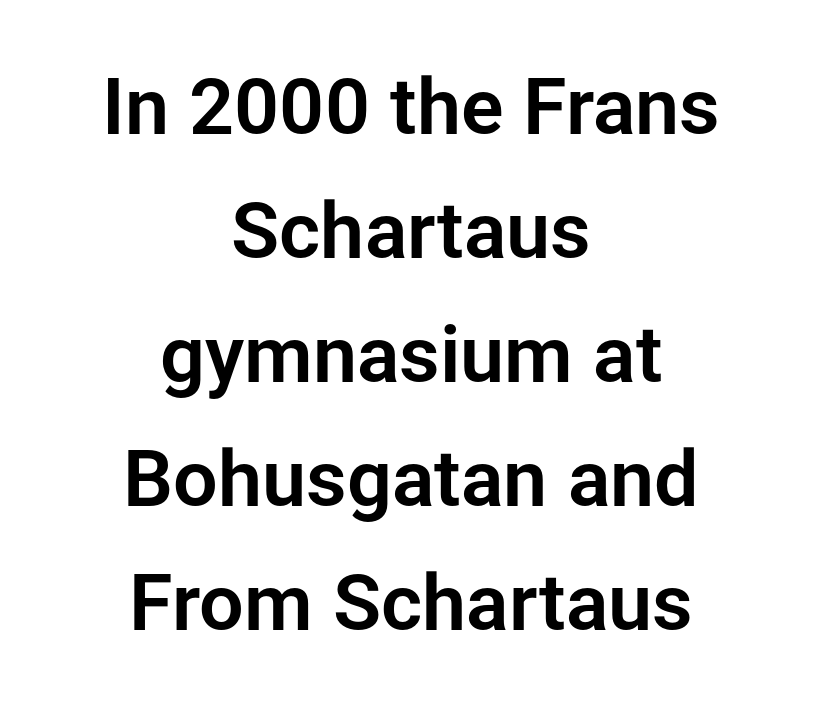
Words appear dense and cohesive because spacing is normal. Beneath every word, the page is bare. Spacing verdict: proportional, widths tailored to each character. Quick note: not italic, upright. A sans-serif font was chosen for this passage. Quick note: interline space is typical.
